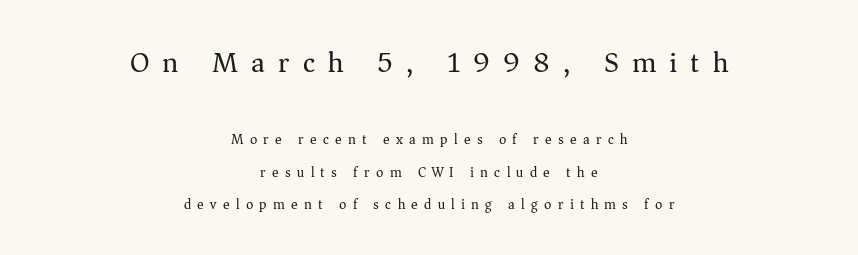
{"serif": "yes", "italic": "no", "bold": "no", "weight": "regular", "width": "normal", "stroke_contrast": "medium", "x_height": "medium", "monospaced": "no", "underline": "no", "align": "center", "line_spacing": "loose", "line_spacing_ratio": 2.32, "letter_spacing": "wide", "letter_spacing_em": 0.45, "larger_block": "first", "size_ratio": 2.07, "glyph_px": 29}
